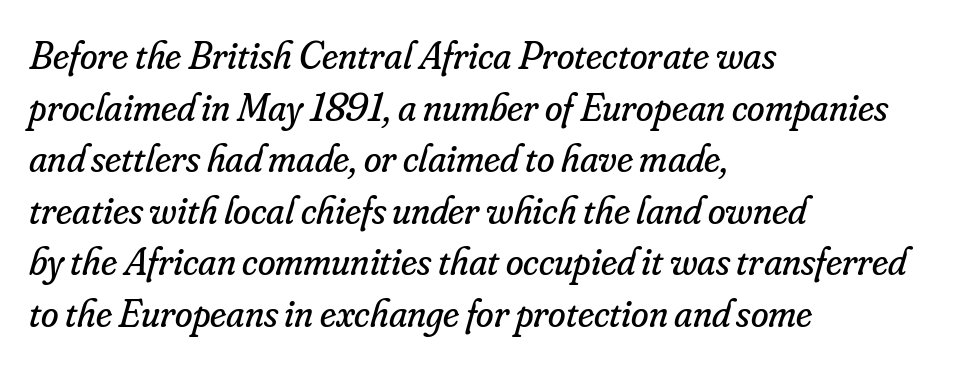
Q: Is the text bold? A: No.
Q: Is the text italic (slanted)? A: Yes, it leans right by about 16 degrees.
Q: Is the typeface a serif or a sans-serif typeface? A: Serif.
Q: Is the text underlined? A: No.
Q: How is the paragraph aligned? A: Left-aligned.
Q: Is the spacing between letters normal or unusually wide? A: Normal.
Q: Is the spacing between lines tight, normal or loose? A: Normal.
Q: Width (condensed, normal, or wide)? A: Normal.
Q: Stroke contrast? A: Low.
Q: x-height? A: Small.
Q: Monospaced? A: No.
